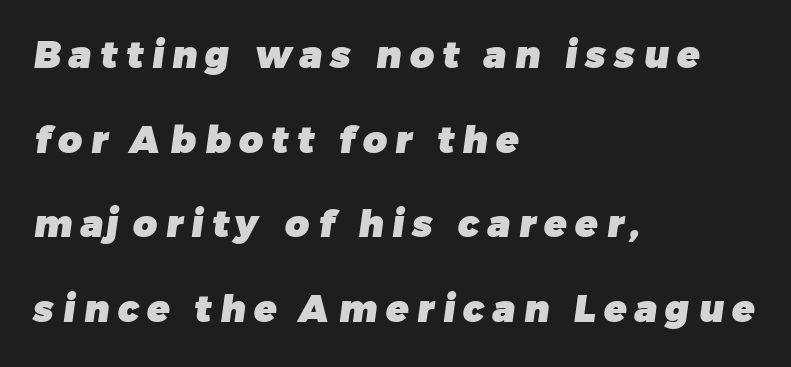
The image shows 37 px heavy sans-serif type; set left-aligned, loose line spacing (2.29x), unusually wide letter spacing (+0.23 em), not underlined; low stroke contrast and a medium x-height.
